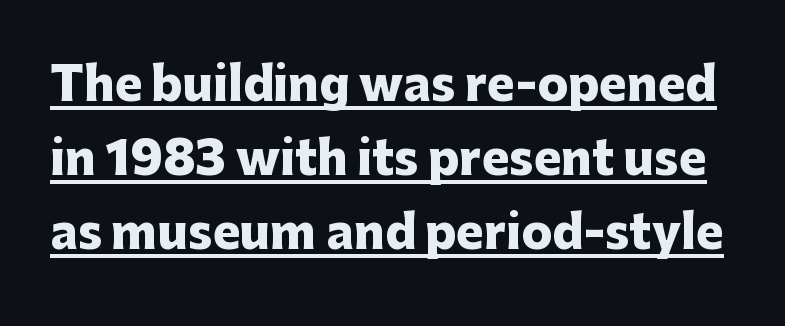
Looks like regular typesetting: each glyph gets only the width it needs. Letterform terminals end flat and unadorned throughout the passage. Vertical spacing — default. The sample's only ornament is a line tracing under the words. This is the regular roman posture of the typeface. The rendering keeps characters at their native spacing.
